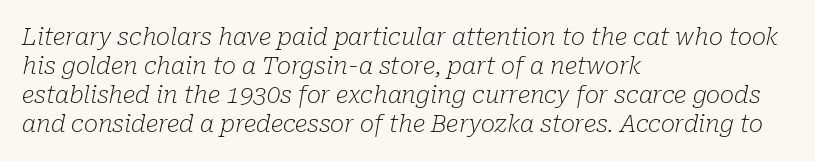
There is no visible air inserted between adjacent glyphs. No letter is thick-stroked: the sample isn't bold. The zone under the glyphs is completely vacant. Designer's note — italics engaged.
